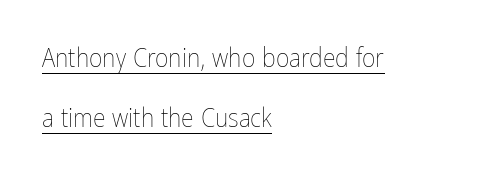
Summary of weight: not heavy and not bold. Characters follow at the spacing the type designer built in. The typography opts for an upright posture over an oblique one. Successive baselines arrive slowly, with a big drop between each. Reading down the block, your eye returns to a fixed left position each line. Caption: lettering with a line underneath.
